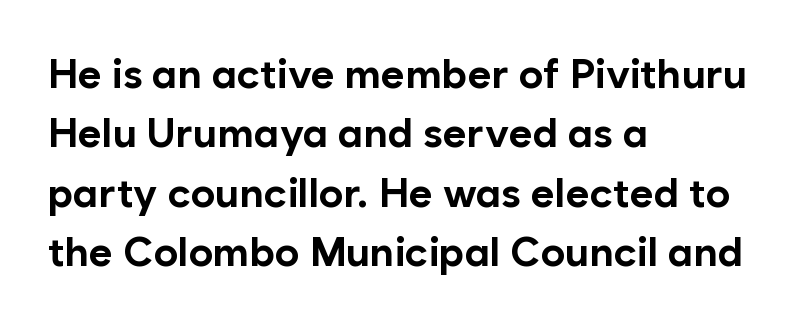
Notice how descenders clear the ascenders below comfortably — that's standard leading. The letters stand straight up with perfectly vertical stems. This is heavy type, rendered in bold. A typesetter would call this proportional, since set widths differ per character. The foot of each line stays bare and open.
